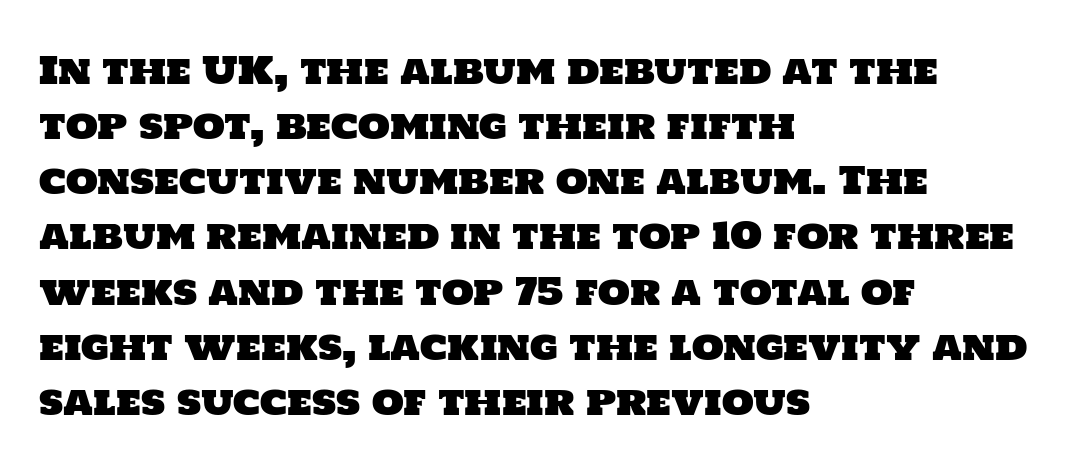
{"serif": "no", "width": "normal", "stroke_contrast": "low", "x_height": "large", "monospaced": "no", "underline": "no", "align": "left", "line_spacing": "normal", "line_spacing_ratio": 1.49, "letter_spacing": "normal", "letter_spacing_em": 0.0, "glyph_px": 37}
